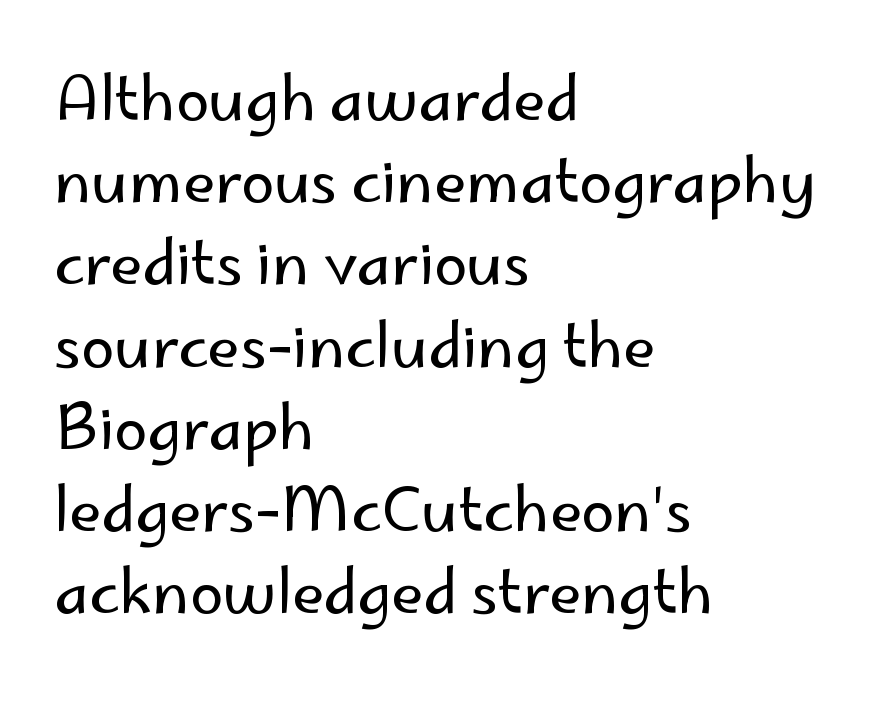
Q: Is the text bold? A: No.
Q: Is the text italic (slanted)? A: No, it is upright.
Q: Is the typeface a serif or a sans-serif typeface? A: Sans-serif.
Q: Is the text underlined? A: No.
Q: How is the paragraph aligned? A: Left-aligned.
Q: Is the spacing between letters normal or unusually wide? A: Normal.
Q: Is the spacing between lines tight, normal or loose? A: Normal.
Q: Width (condensed, normal, or wide)? A: Normal.
Q: Stroke contrast? A: Low.
Q: x-height? A: Small.
Q: Monospaced? A: No.
